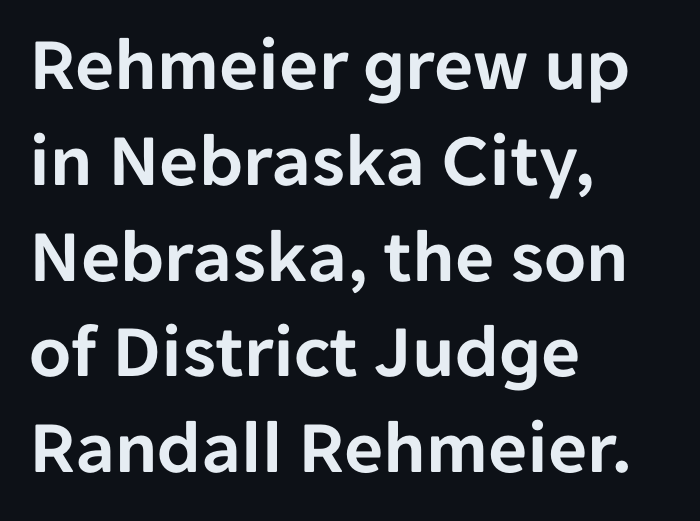
Q: Is the text italic (slanted)? A: No, it is upright.
Q: Is the typeface a serif or a sans-serif typeface? A: Sans-serif.
Q: Is the text underlined? A: No.
Q: How is the paragraph aligned? A: Left-aligned.
Q: Is the spacing between letters normal or unusually wide? A: Normal.
Q: Is the spacing between lines tight, normal or loose? A: Normal.
Q: Width (condensed, normal, or wide)? A: Normal.
Q: Stroke contrast? A: Low.
Q: x-height? A: Medium.
Q: Monospaced? A: No.
